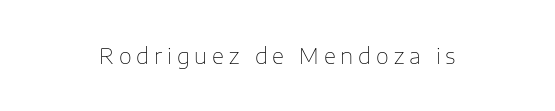
{"italic": "no", "bold": "no", "underline": "no", "letter_spacing": "wide", "letter_spacing_em": 0.23, "glyph_px": 21}
